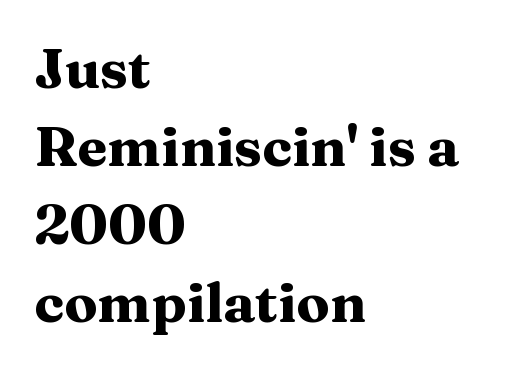
Q: Is the text bold? A: Yes.
Q: Is the text italic (slanted)? A: No, it is upright.
Q: Is the typeface a serif or a sans-serif typeface? A: Serif.
Q: Is the text underlined? A: No.
Q: How is the paragraph aligned? A: Left-aligned.
Q: Is the spacing between letters normal or unusually wide? A: Normal.
Q: Is the spacing between lines tight, normal or loose? A: Normal.
Q: Width (condensed, normal, or wide)? A: Wide.
Q: Stroke contrast? A: Medium.
Q: x-height? A: Medium.
Q: Monospaced? A: No.
